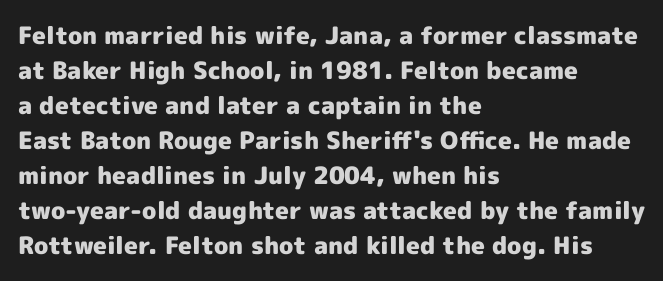
The image shows 24 px bold type, upright; set left-aligned, normal line spacing (1.46x), normal letter spacing, not underlined.
